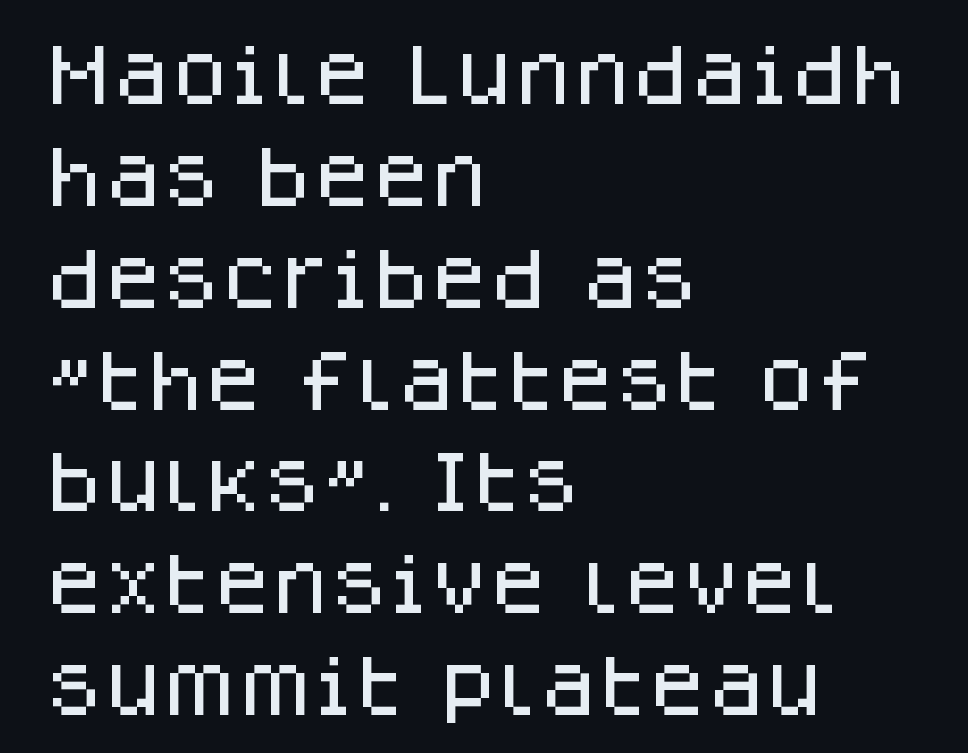
{"serif": "no", "italic": "no", "width": "normal", "stroke_contrast": "low", "x_height": "large", "monospaced": "no", "underline": "no", "align": "left", "line_spacing": "normal", "line_spacing_ratio": 1.52, "letter_spacing": "normal", "letter_spacing_em": 0.0, "glyph_px": 67}
